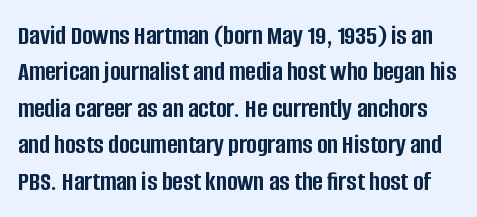
In terms of posture, this sample is upright. Students, note that the glyphs here touch the page at normal intervals. Is this a fixed-width face? No — the glyphs have proportional, varying widths. Descenders are the only things crossing below the line. The space between consecutive lines is moderate.
